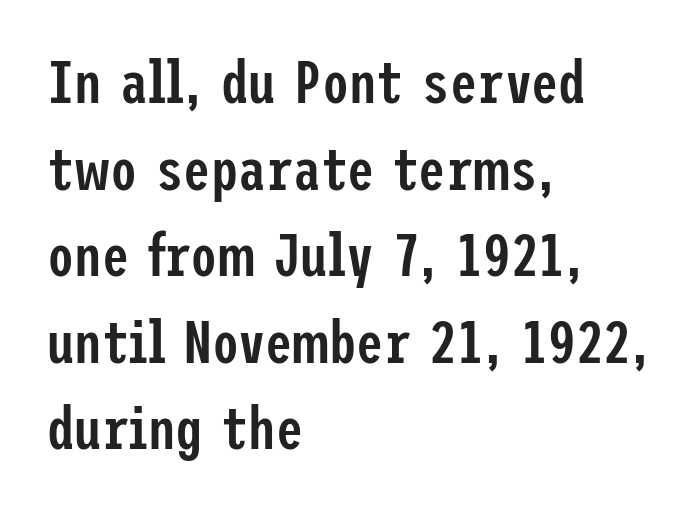
The image shows 61 px semibold, condensed sans-serif type, upright; set left-aligned, normal line spacing (1.42x), normal letter spacing, not underlined; low stroke contrast and a medium x-height.
